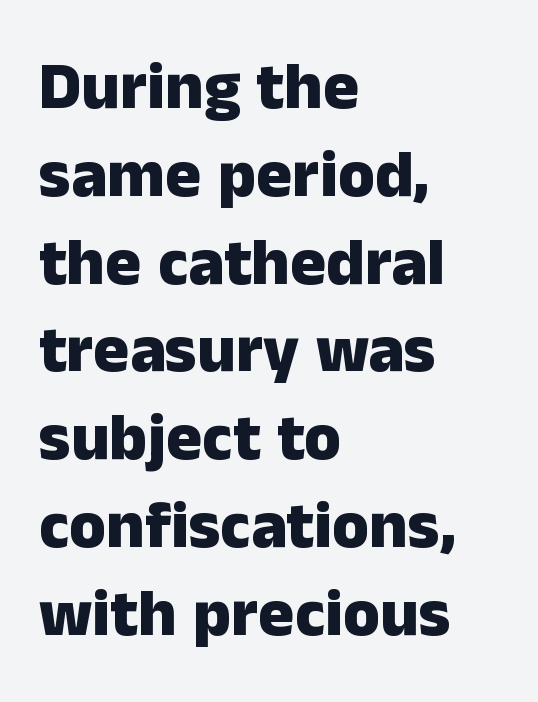
Has an underline been added? It has not. Which margin do the lines hug? The left one — the right edge is uneven. Baseline-to-baseline distance is the conventional proportion of letter height. The passage shown is typed in a proportional face where columns would drift. Check where the strokes stop: nothing finishes them off — pure sans.
